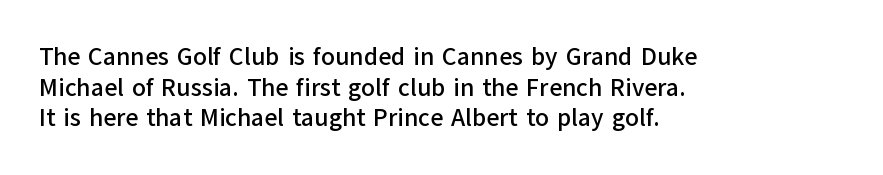
The image shows 25 px text type, upright; set left-aligned, line spacing 1.23x, normal letter spacing, not underlined.
